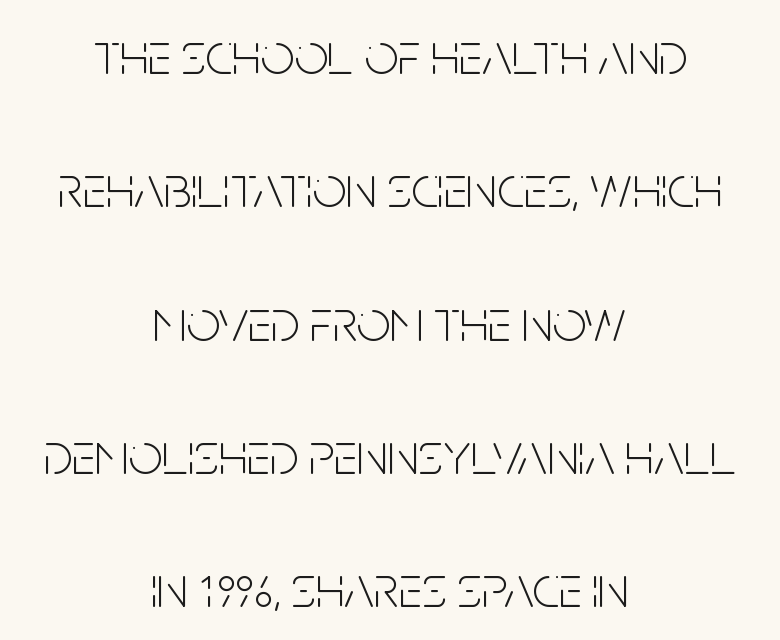
The image shows 59 px light, condensed sans-serif type, upright; set centered, loose line spacing (2.26x), normal letter spacing, not underlined; low stroke contrast and a large x-height.
